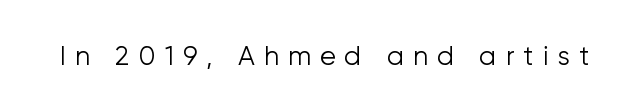
Q: Is the text bold? A: No.
Q: Is the text italic (slanted)? A: No, it is upright.
Q: Is the text underlined? A: No.
Q: Is the spacing between letters normal or unusually wide? A: Unusually wide.
